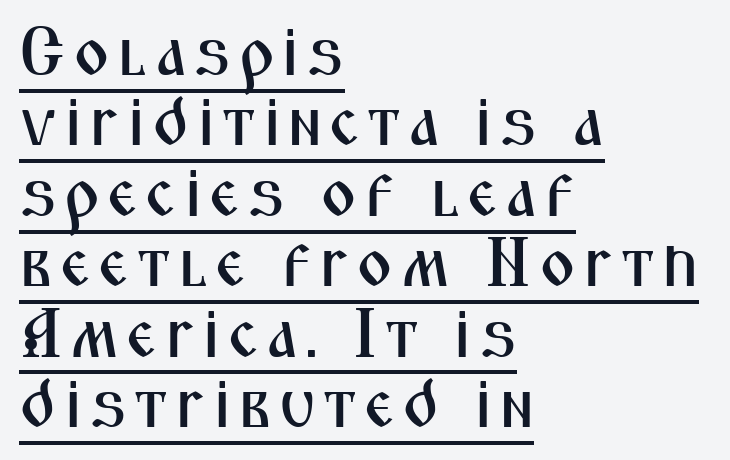
Q: Is the text italic (slanted)? A: No, it is upright.
Q: Is the typeface a serif or a sans-serif typeface? A: Sans-serif.
Q: Is the text underlined? A: Yes.
Q: How is the paragraph aligned? A: Left-aligned.
Q: Is the spacing between lines tight, normal or loose? A: Tight.
Q: Width (condensed, normal, or wide)? A: Condensed.
Q: Stroke contrast? A: Medium.
Q: x-height? A: Medium.
Q: Monospaced? A: No.
